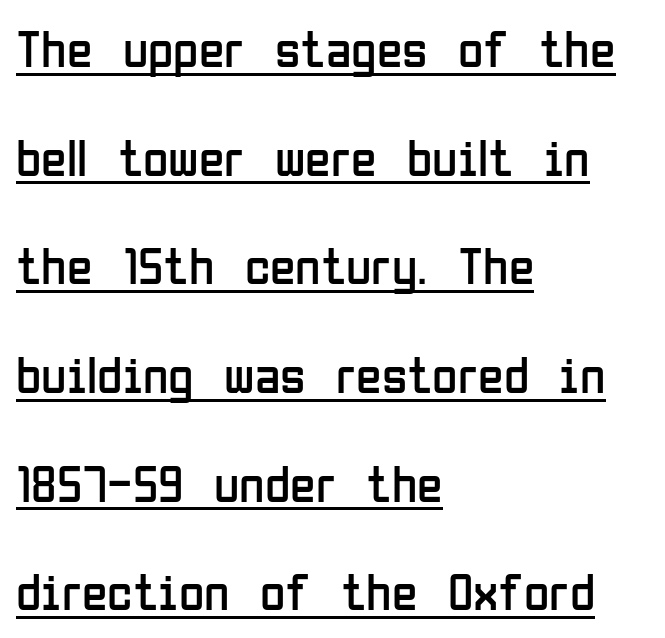
Q: Is the text bold? A: No.
Q: Is the text italic (slanted)? A: No, it is upright.
Q: Is the typeface a serif or a sans-serif typeface? A: Sans-serif.
Q: Is the text underlined? A: Yes.
Q: How is the paragraph aligned? A: Left-aligned.
Q: Is the spacing between letters normal or unusually wide? A: Normal.
Q: Is the spacing between lines tight, normal or loose? A: Loose.
Q: Width (condensed, normal, or wide)? A: Condensed.
Q: Stroke contrast? A: Low.
Q: x-height? A: Medium.
Q: Monospaced? A: No.
